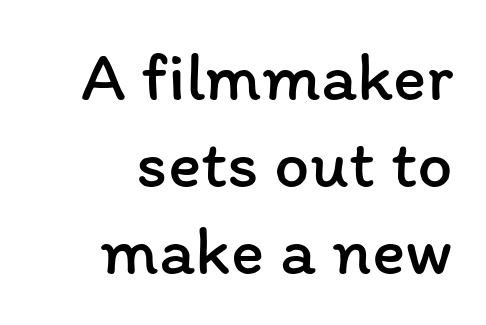
Character widths vary here, with narrow letters taking less room than wide ones. Any mark beneath the type? The region is blank. The face used here is rendered with its standard letterfit. The rag falls on the left side of this text block. The typesetting does not lean heavy: it is not bold. Notice how the stems are strictly vertical — no italics here.
